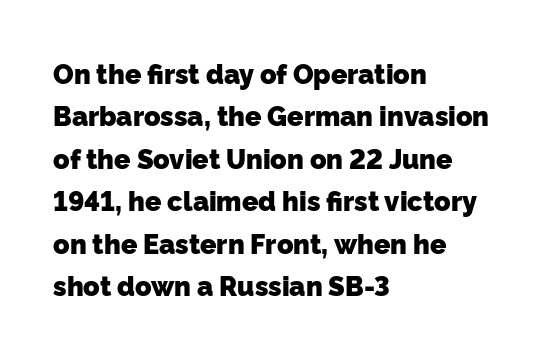
The letterforms sit shoulder to shoulder at normal distance. Typeset ragged right — the left edge is the straight one. The words here are not underlined. Regular leading. The characters look thick and weighty, a clear bold.
